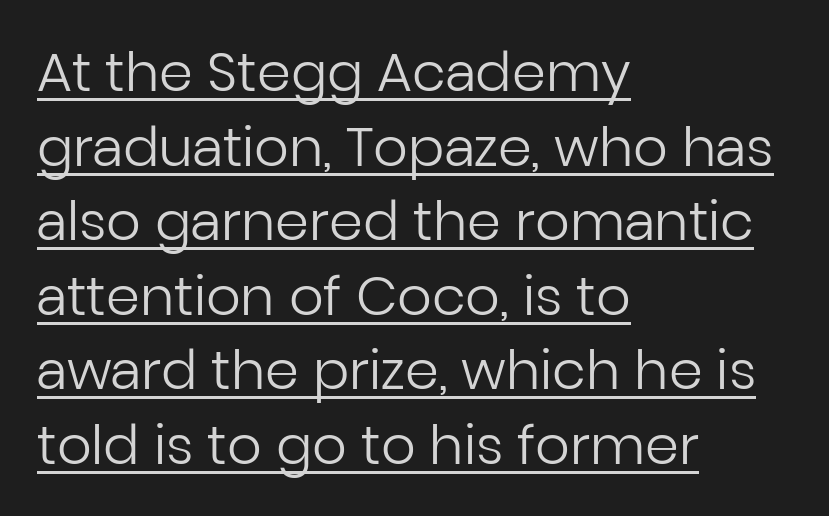
This sample has the flowing, uneven cadence of proportional lettering. Teacher's note: observe the even left margin — that is flush-left alignment. In terms of letterform style, serifs are entirely absent. A baseline rule has been typeset under these characters. If you measured baseline to baseline, you'd find a middling distance. Default kerning and tracking; the words read as compact shapes.
